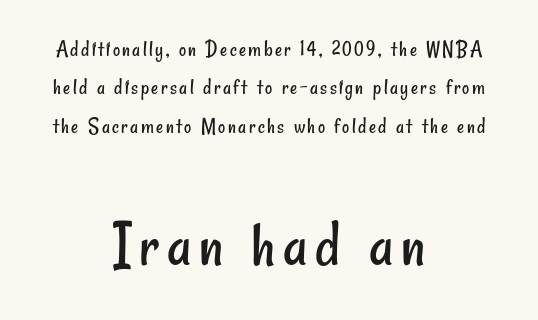
{"serif": "no", "bold": "no", "weight": "regular", "width": "condensed", "stroke_contrast": "low", "x_height": "small", "monospaced": "no", "underline": "no", "align": "center", "line_spacing_ratio": 1.75, "larger_block": "second", "size_ratio": 3.05, "glyph_px": 67}
